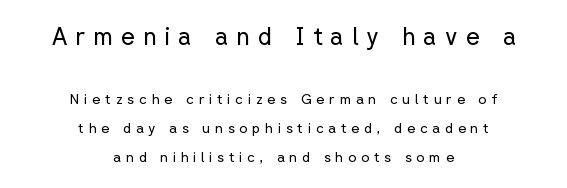
Q: Is the text bold? A: No.
Q: Is the text italic (slanted)? A: No, it is upright.
Q: Is the text underlined? A: No.
Q: How is the paragraph aligned? A: Centered.
Q: Is the spacing between letters normal or unusually wide? A: Unusually wide.
Q: Is the spacing between lines tight, normal or loose? A: Loose.
Q: Which block of text is set in a larger size, the first (top) or the second (bottom)? A: The first (top) one.
